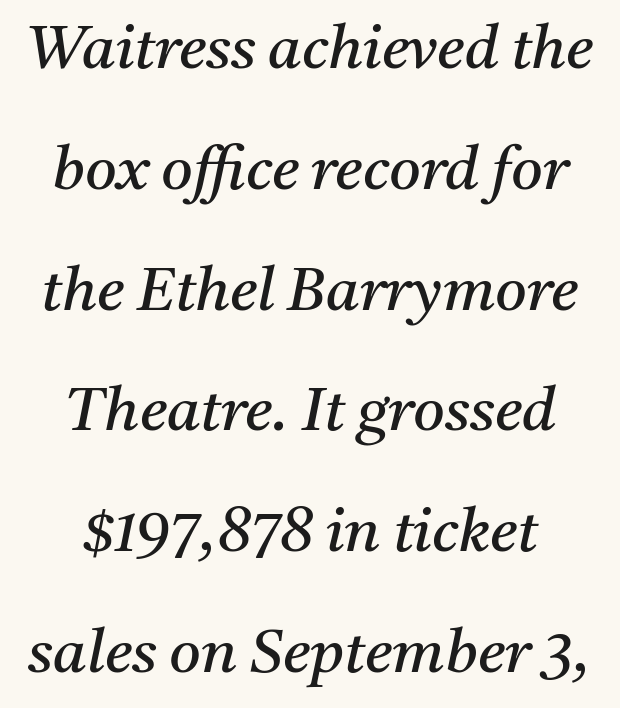
Would a proofreader flag this as italicized? Yes. Descender tails drop into unmarked territory. Loosely led — the rows are spread out. The letters advance in unequal steps, a hallmark of proportional type. These glyphs show unthickened strokes, regular width or finer.
